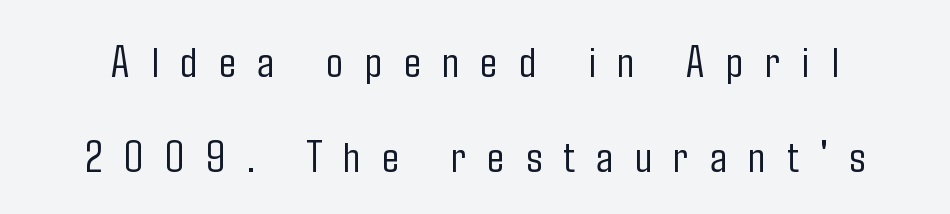
The image shows 45 px light, condensed sans-serif type, upright; set loose line spacing (2.11x), unusually wide letter spacing (+0.48 em), not underlined; low stroke contrast and a medium x-height.
